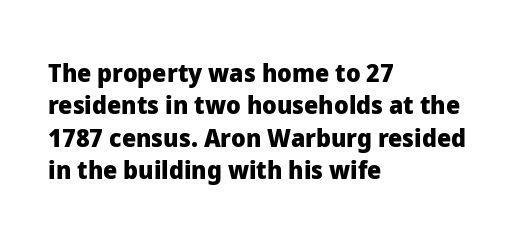
A typesetter would mark this as roman, not italic. The strokes are fattened all the way to bold. Beneath every word, the page is bare. The letters sit at their default tracking, neither squeezed nor spread. Notice how the passage keeps a crisp vertical edge on the left only. The lines sit at an ordinary, default distance from one another.
